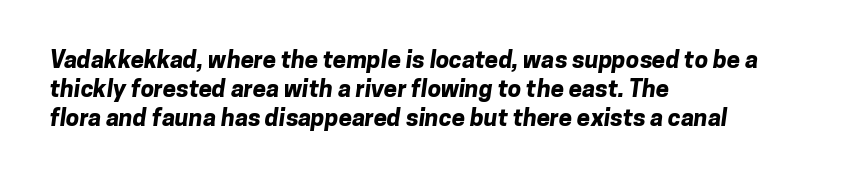
The image shows 24 px bold type; set left-aligned, line spacing 1.21x, normal letter spacing, not underlined.
